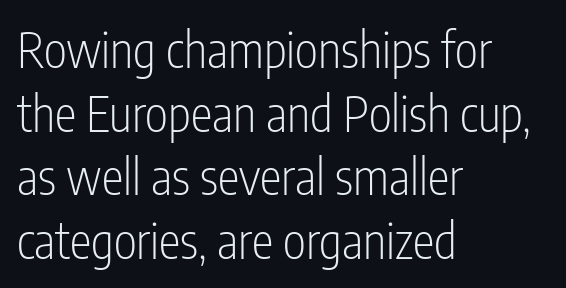
Q: Is the text bold? A: No.
Q: Is the text italic (slanted)? A: No, it is upright.
Q: Is the typeface a serif or a sans-serif typeface? A: Sans-serif.
Q: Is the text underlined? A: No.
Q: How is the paragraph aligned? A: Left-aligned.
Q: Is the spacing between letters normal or unusually wide? A: Normal.
Q: Is the spacing between lines tight, normal or loose? A: Normal.
Q: Width (condensed, normal, or wide)? A: Condensed.
Q: Stroke contrast? A: Low.
Q: x-height? A: Medium.
Q: Monospaced? A: No.
